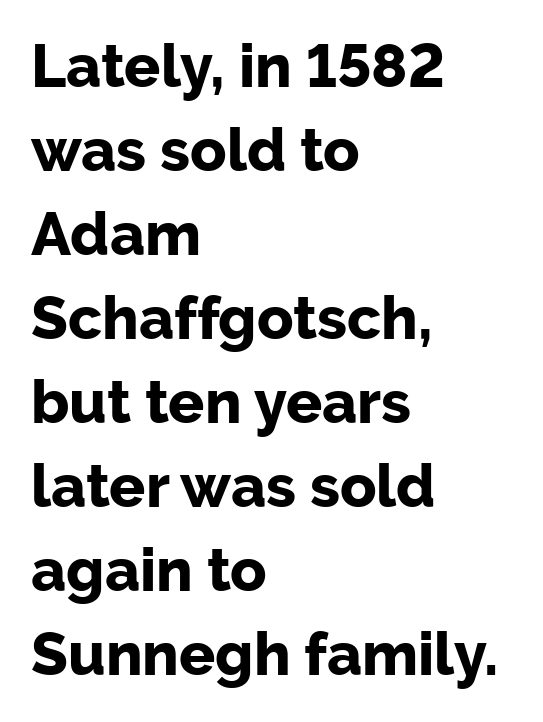
Q: Is the text bold? A: Yes.
Q: Is the text italic (slanted)? A: No, it is upright.
Q: Is the typeface a serif or a sans-serif typeface? A: Sans-serif.
Q: Is the text underlined? A: No.
Q: How is the paragraph aligned? A: Left-aligned.
Q: Is the spacing between letters normal or unusually wide? A: Normal.
Q: Is the spacing between lines tight, normal or loose? A: Normal.
Q: Width (condensed, normal, or wide)? A: Normal.
Q: Stroke contrast? A: Low.
Q: x-height? A: Medium.
Q: Monospaced? A: No.
